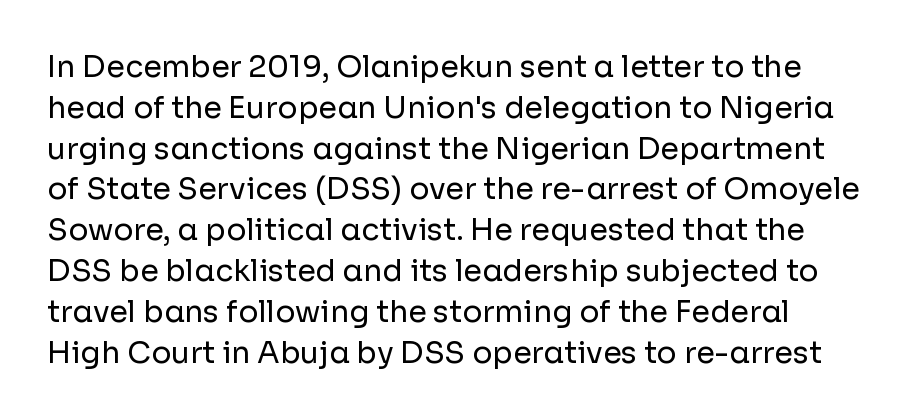
These lines are rendered in a variable-pitch font. Stroke mass is kept to a normal reading level or below. The vertical gap from one line to the next is medium. The gaps between neighbouring characters are ordinary and unremarkable. This rendering employs a face without finishing strokes, i.e., a sans-serif. The typography opts for an upright posture over an oblique one.
